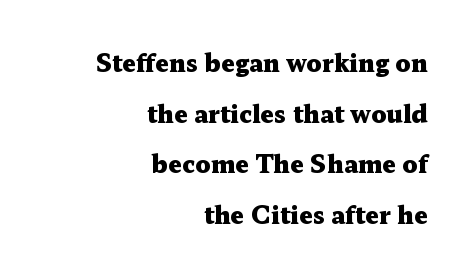
Q: Is the text bold? A: Yes.
Q: Is the text italic (slanted)? A: No, it is upright.
Q: Is the text underlined? A: No.
Q: How is the paragraph aligned? A: Right-aligned.
Q: Is the spacing between letters normal or unusually wide? A: Normal.
Q: Is the spacing between lines tight, normal or loose? A: Loose.
